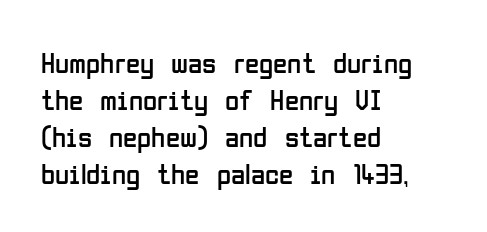
{"serif": "no", "italic": "no", "bold": "no", "weight": "regular", "width": "condensed", "stroke_contrast": "low", "x_height": "medium", "monospaced": "no", "underline": "no", "align": "left", "line_spacing": "normal", "line_spacing_ratio": 1.28, "letter_spacing": "normal", "letter_spacing_em": 0.0, "glyph_px": 29}
